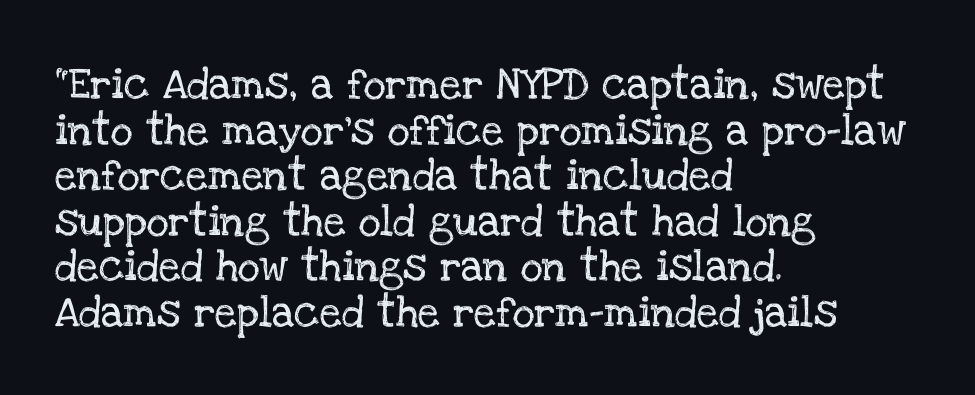
Q: Is the text italic (slanted)? A: No, it is upright.
Q: Is the typeface a serif or a sans-serif typeface? A: Serif.
Q: Is the text underlined? A: No.
Q: How is the paragraph aligned? A: Left-aligned.
Q: Is the spacing between letters normal or unusually wide? A: Normal.
Q: Is the spacing between lines tight, normal or loose? A: Normal.
Q: Width (condensed, normal, or wide)? A: Normal.
Q: Stroke contrast? A: Low.
Q: x-height? A: Large.
Q: Monospaced? A: No.
